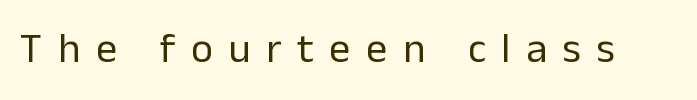
{"serif": "no", "italic": "no", "bold": "no", "weight": "regular", "width": "normal", "stroke_contrast": "low", "x_height": "medium", "monospaced": "no", "underline": "no", "letter_spacing": "wide", "letter_spacing_em": 0.37, "glyph_px": 42}
